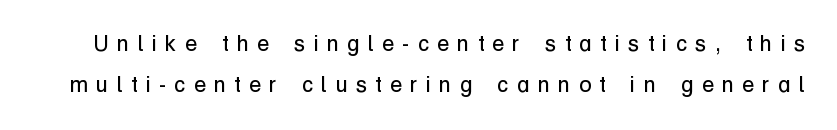
{"italic": "no", "bold": "no", "underline": "no", "line_spacing_ratio": 1.88, "letter_spacing": "wide", "letter_spacing_em": 0.38, "glyph_px": 22}
